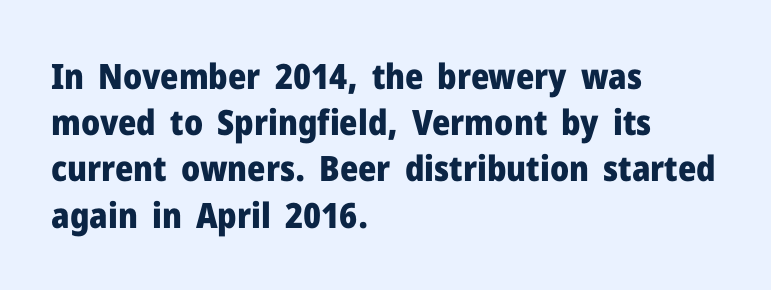
The image shows 35 px heavy sans-serif type, upright; set left-aligned, normal line spacing (1.32x), normal letter spacing, not underlined; low stroke contrast and a medium x-height.
